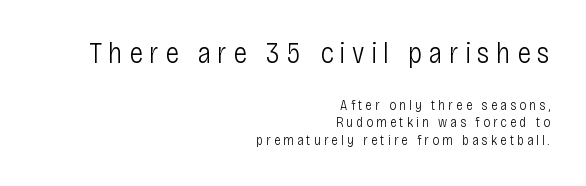
{"serif": "no", "italic": "no", "bold": "no", "weight": "light", "width": "condensed", "stroke_contrast": "low", "x_height": "large", "monospaced": "no", "underline": "no", "align": "right", "line_spacing": "normal", "line_spacing_ratio": 1.26, "letter_spacing": "wide", "letter_spacing_em": 0.22, "larger_block": "first", "size_ratio": 2.07, "glyph_px": 29}
